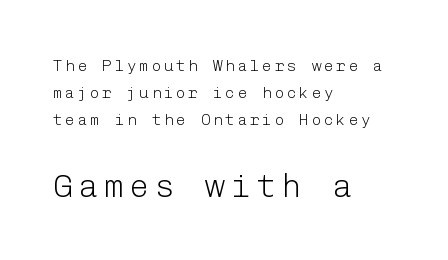
The image shows 33 px light sans-serif type, upright; set left-aligned, normal line spacing (1.68x), not underlined; the second (bottom) block is 2.06x larger; low stroke contrast and a medium x-height.
